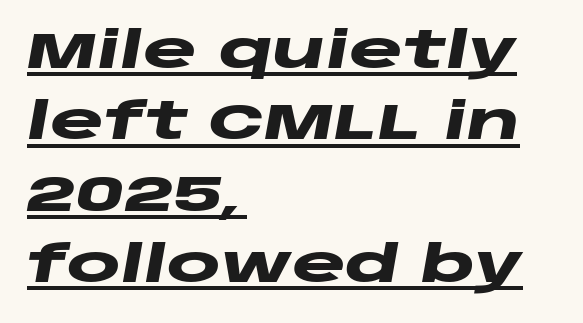
Q: Is the text bold? A: Yes.
Q: Is the text italic (slanted)? A: Yes, it leans right by about 10 degrees.
Q: Is the text underlined? A: Yes.
Q: How is the paragraph aligned? A: Left-aligned.
Q: Is the spacing between letters normal or unusually wide? A: Normal.
Q: Is the spacing between lines tight, normal or loose? A: Normal.
Q: Width (condensed, normal, or wide)? A: Wide.
Q: Stroke contrast? A: Low.
Q: x-height? A: Large.
Q: Monospaced? A: No.
